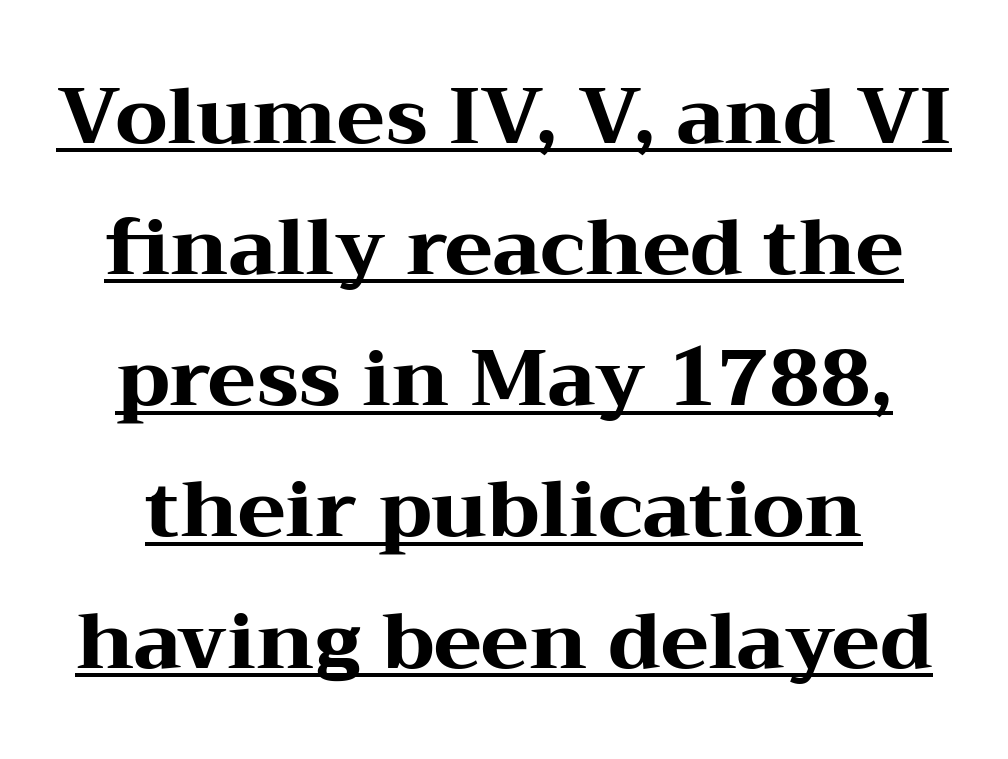
Q: Is the text bold? A: Yes.
Q: Is the text italic (slanted)? A: No, it is upright.
Q: Is the typeface a serif or a sans-serif typeface? A: Serif.
Q: Is the text underlined? A: Yes.
Q: Is the spacing between letters normal or unusually wide? A: Normal.
Q: Is the spacing between lines tight, normal or loose? A: Normal.
Q: Width (condensed, normal, or wide)? A: Wide.
Q: Stroke contrast? A: Medium.
Q: x-height? A: Medium.
Q: Monospaced? A: No.
